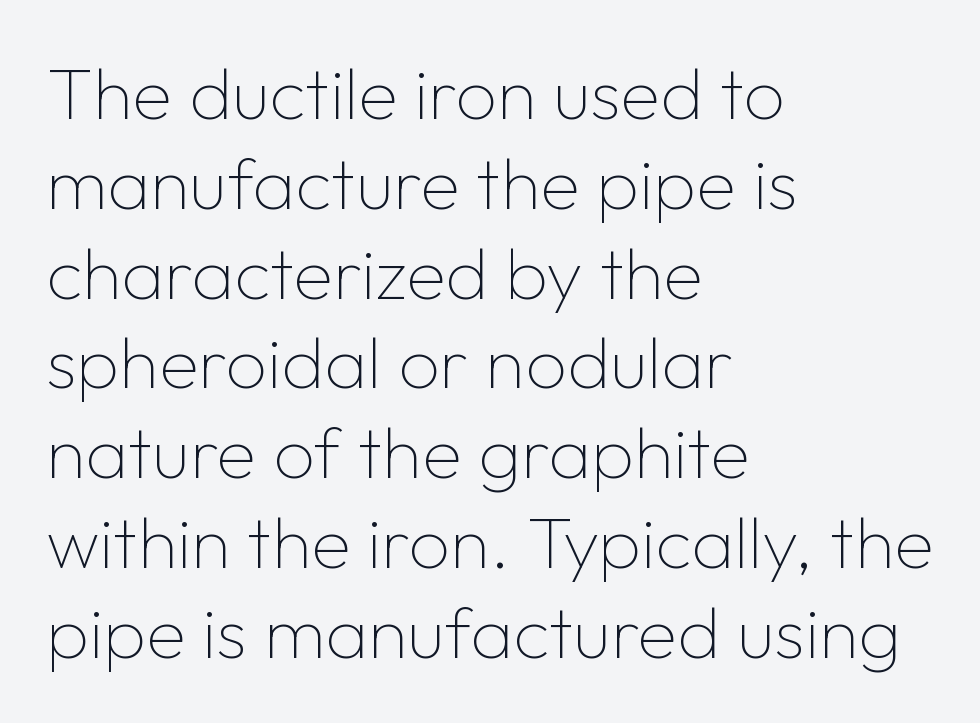
The image shows 73 px thin sans-serif type, upright; set left-aligned, line spacing 1.23x, normal letter spacing, not underlined; low stroke contrast and a medium x-height.
